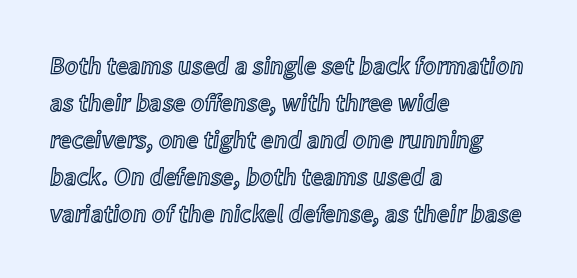
The space beneath each line is pristine and unruled. Compared with typical paragraphs, the rows here are spaced about the same. Notice how the passage keeps a crisp vertical edge on the left only. Short note: letters normally spaced.
